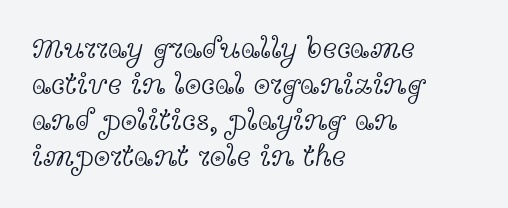
Q: Is the text bold? A: No.
Q: Is the text italic (slanted)? A: No, it is upright.
Q: Is the typeface a serif or a sans-serif typeface? A: Serif.
Q: Is the text underlined? A: No.
Q: How is the paragraph aligned? A: Left-aligned.
Q: Is the spacing between letters normal or unusually wide? A: Normal.
Q: Width (condensed, normal, or wide)? A: Wide.
Q: x-height? A: Medium.
Q: Monospaced? A: No.
